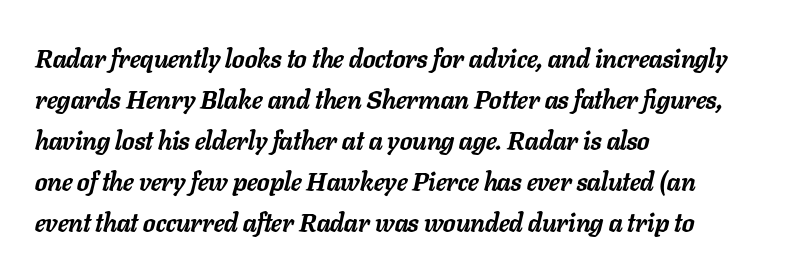
The image shows 26 px bold type, italic (leaning right); set left-aligned, normal line spacing (1.58x), normal letter spacing, not underlined.
